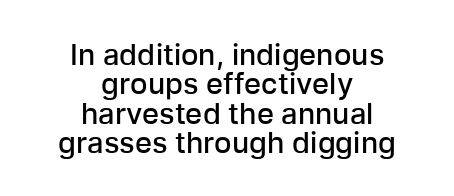
{"serif": "no", "italic": "no", "bold": "semi", "weight": "semibold", "width": "normal", "stroke_contrast": "low", "x_height": "medium", "monospaced": "no", "underline": "no", "align": "center", "line_spacing": "tight", "line_spacing_ratio": 1.01, "letter_spacing": "normal", "letter_spacing_em": 0.0, "glyph_px": 29}
